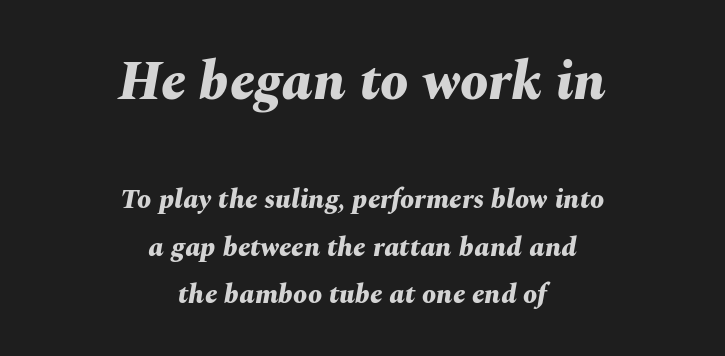
Q: Is the text bold? A: Yes.
Q: Is the text italic (slanted)? A: Yes, it leans right by about 10 degrees.
Q: Is the text underlined? A: No.
Q: How is the paragraph aligned? A: Centered.
Q: Is the spacing between letters normal or unusually wide? A: Normal.
Q: Is the spacing between lines tight, normal or loose? A: Normal.
Q: Which block of text is set in a larger size, the first (top) or the second (bottom)? A: The first (top) one.
Q: Width (condensed, normal, or wide)? A: Normal.
Q: Stroke contrast? A: Medium.
Q: x-height? A: Medium.
Q: Monospaced? A: No.
